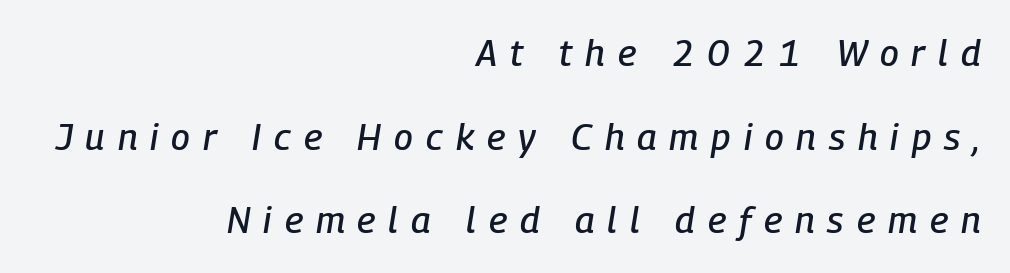
The image shows 37 px condensed type, italic (leaning right); set right-aligned, loose line spacing (2.26x), unusually wide letter spacing (+0.35 em), not underlined; low stroke contrast and a medium x-height.
